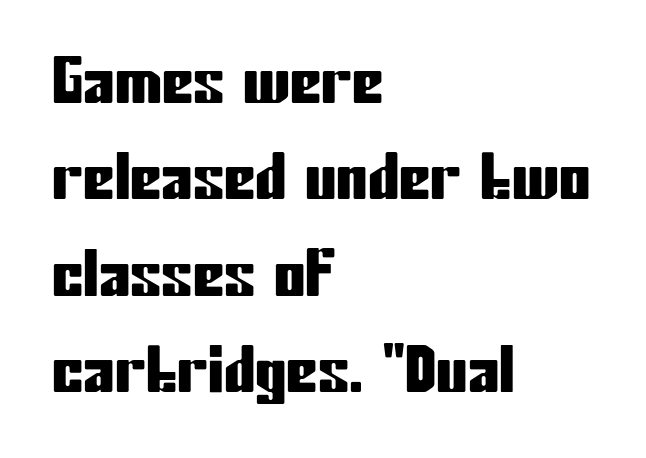
Has an underline been added? It has not. A normal amount of white space separates one row of letters from the next. Unlike a traditional serif, this face leaves its strokes unadorned. Style check: upright. Each letter keeps its own natural width here, so spacing adapts to shape.
